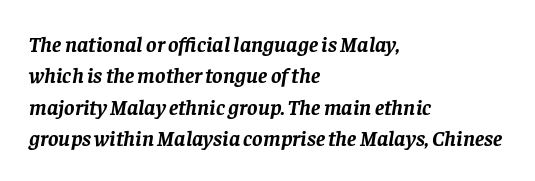
The image shows 22 px bold type, italic (leaning right); set left-aligned, normal line spacing (1.43x), normal letter spacing, not underlined.
